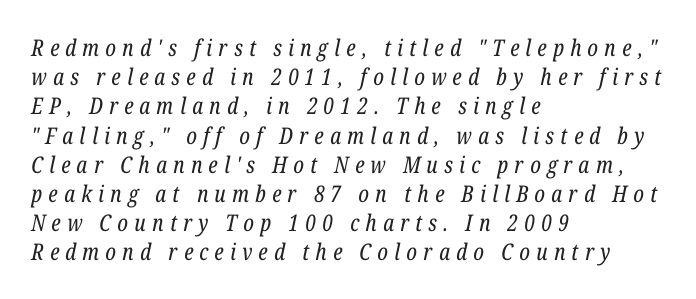
Q: Is the text bold? A: No.
Q: Is the text italic (slanted)? A: Yes, it leans right by about 12 degrees.
Q: Is the text underlined? A: No.
Q: How is the paragraph aligned? A: Left-aligned.
Q: Is the spacing between letters normal or unusually wide? A: Unusually wide.
Q: Is the spacing between lines tight, normal or loose? A: Normal.
